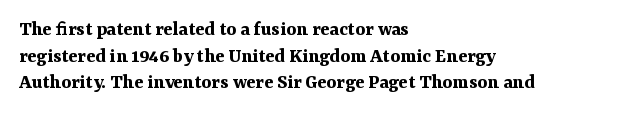
{"italic": "no", "bold": "yes", "underline": "no", "align": "left", "line_spacing": "normal", "line_spacing_ratio": 1.27, "letter_spacing": "normal", "letter_spacing_em": 0.0, "glyph_px": 21}
